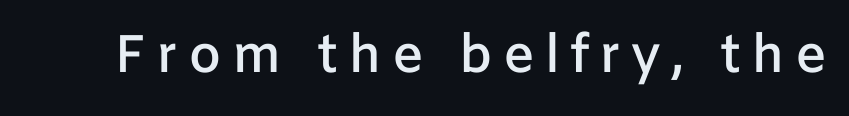
The image shows 53 px semibold sans-serif type, upright; set not underlined; low stroke contrast and a medium x-height.
